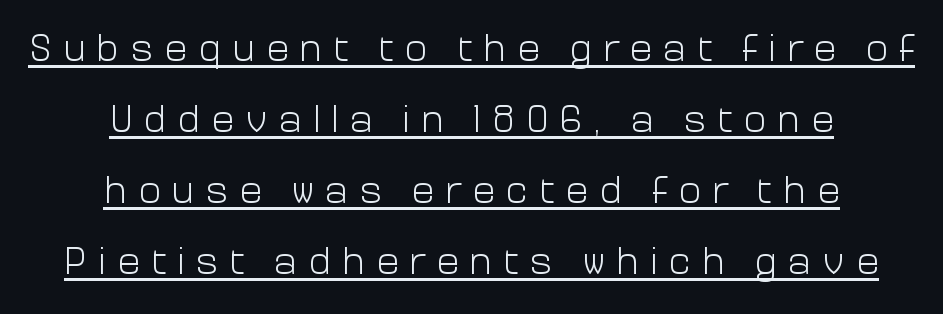
Q: Is the text bold? A: No.
Q: Is the text italic (slanted)? A: No, it is upright.
Q: Is the typeface a serif or a sans-serif typeface? A: Sans-serif.
Q: Is the text underlined? A: Yes.
Q: How is the paragraph aligned? A: Centered.
Q: Is the spacing between letters normal or unusually wide? A: Unusually wide.
Q: Width (condensed, normal, or wide)? A: Normal.
Q: Stroke contrast? A: Low.
Q: x-height? A: Medium.
Q: Monospaced? A: No.
